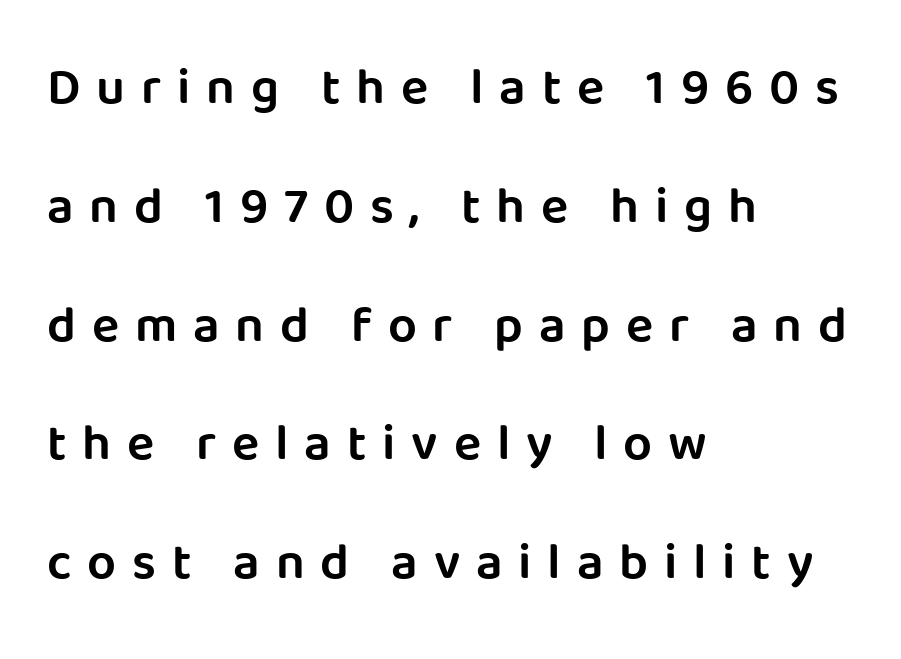
The glyphs have the mass of a demibold cut, below bold. This sample is left-justified, so line endings fall wherever the words run out. The passage shown is not underscored anywhere. The rendering inserts visible extra space after every character. Nothing sits at the stroke ends, so this counts as sans-serif.
